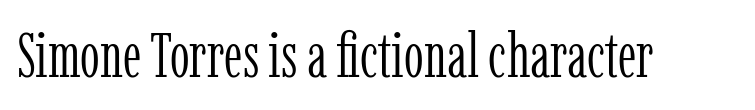
{"serif": "yes", "italic": "no", "bold": "no", "weight": "light", "width": "condensed", "stroke_contrast": "low", "x_height": "medium", "monospaced": "no", "underline": "no", "letter_spacing": "normal", "letter_spacing_em": 0.0, "glyph_px": 63}
